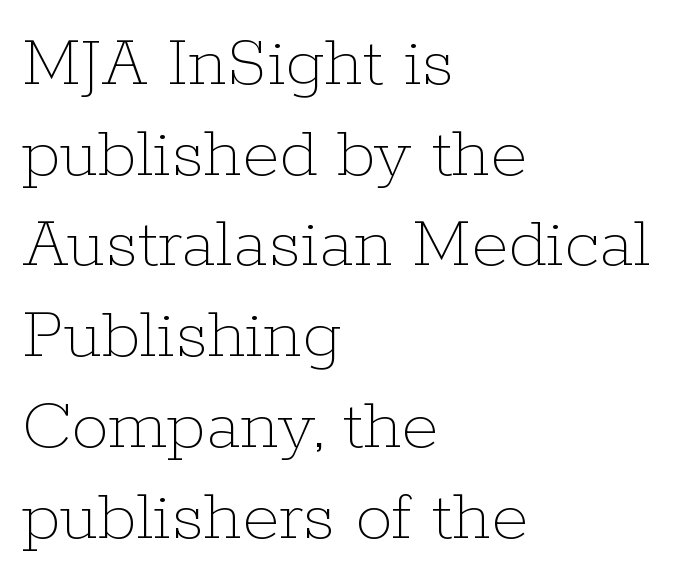
The image shows 75 px thin type, upright; set left-aligned, line spacing 1.21x, normal letter spacing, not underlined; low stroke contrast and a medium x-height.
